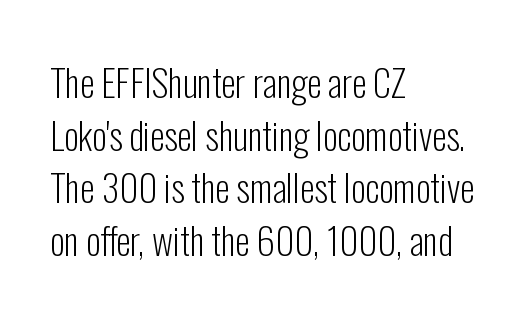
The image shows 37 px light, condensed sans-serif type, upright; set left-aligned, normal line spacing (1.42x), normal letter spacing, not underlined; low stroke contrast and a medium x-height.
